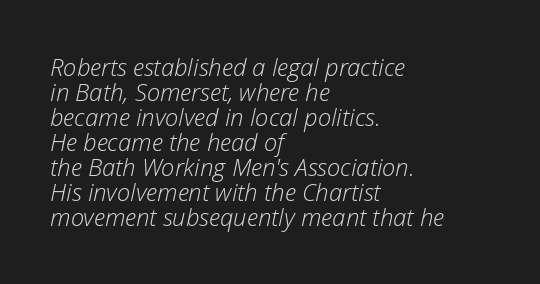
Posture: slanted. Is the letter spacing exaggerated? No — it looks like the ordinary default. Stem width sits at or under what a default text font uses. The passage shown stacks its lines with hardly any gap.
